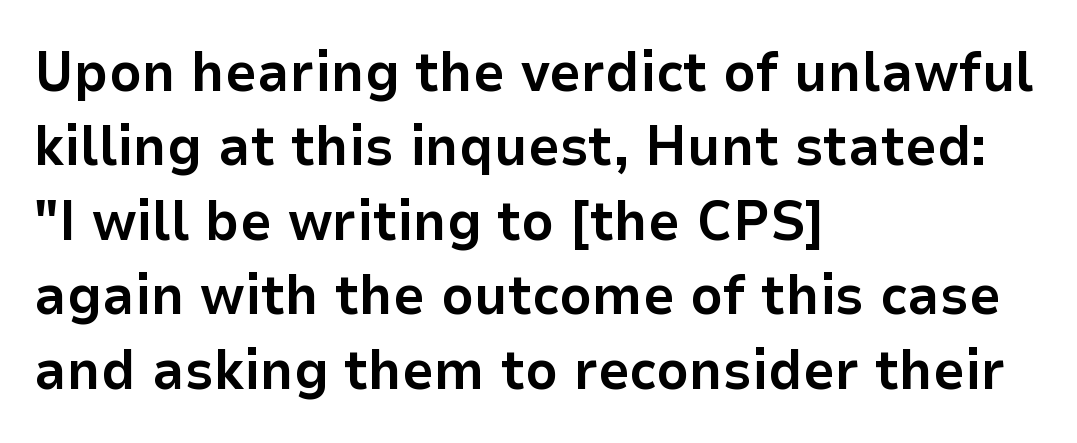
Q: Is the text bold? A: Yes.
Q: Is the text italic (slanted)? A: No, it is upright.
Q: Is the typeface a serif or a sans-serif typeface? A: Sans-serif.
Q: Is the text underlined? A: No.
Q: How is the paragraph aligned? A: Left-aligned.
Q: Is the spacing between letters normal or unusually wide? A: Normal.
Q: Is the spacing between lines tight, normal or loose? A: Normal.
Q: Width (condensed, normal, or wide)? A: Normal.
Q: Stroke contrast? A: Low.
Q: x-height? A: Medium.
Q: Monospaced? A: No.
